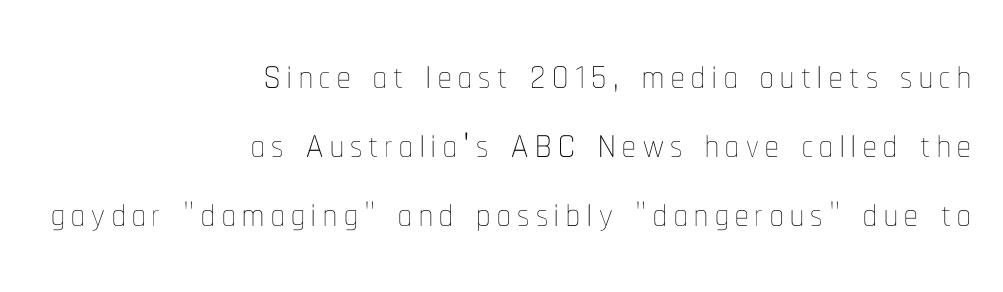
{"italic": "no", "bold": "no", "weight": "thin", "width": "condensed", "stroke_contrast": "low", "x_height": "medium", "monospaced": "no", "underline": "no", "align": "right", "line_spacing": "normal", "line_spacing_ratio": 1.28, "glyph_px": 54}
